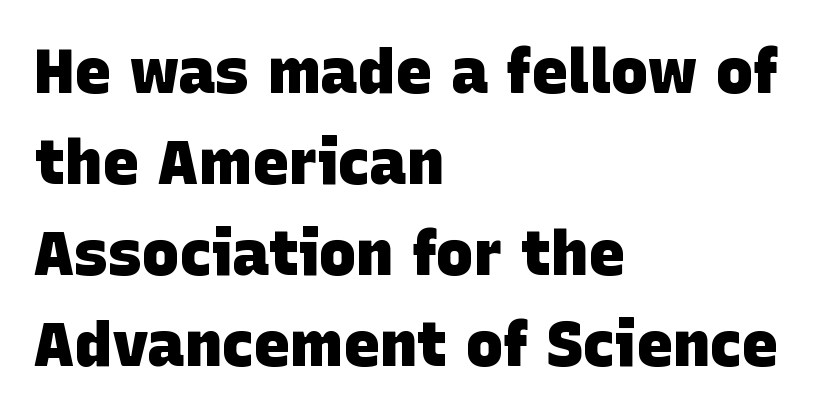
Does the type have serifs? No, each stem ends abruptly. A classic flush-left, rag-right setting is used for this passage. What's the leading like? Ordinary, nothing unusual. These lines keep a tight, regular rhythm from letter to letter. Type without underlining.
